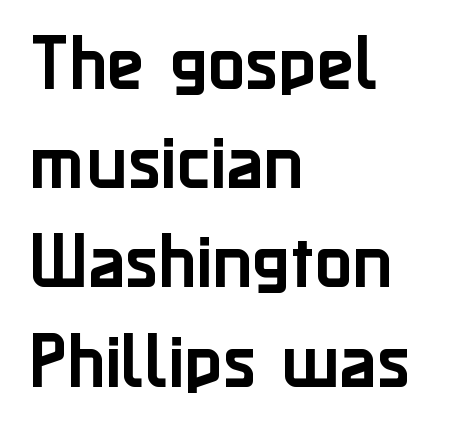
The image shows 62 px sans-serif type, upright; set left-aligned, normal line spacing (1.6x), normal letter spacing, not underlined; low stroke contrast and a medium x-height.
